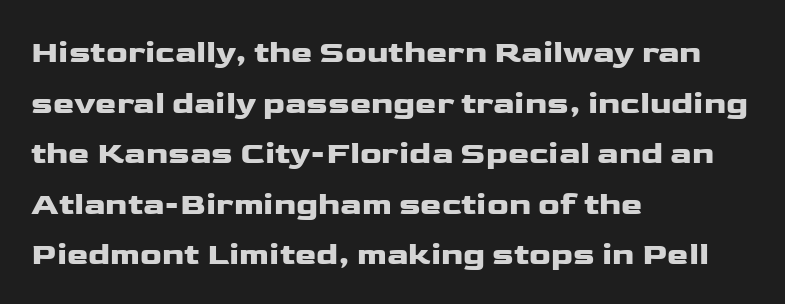
Vertical strokes here are truly vertical. Here the designer chose a conventional face with non-uniform glyph widths. Whoever set this chose a conventional vertical rhythm. A clean baseline with only descenders dipping below it. The type family on display is of the sans-serif kind.
